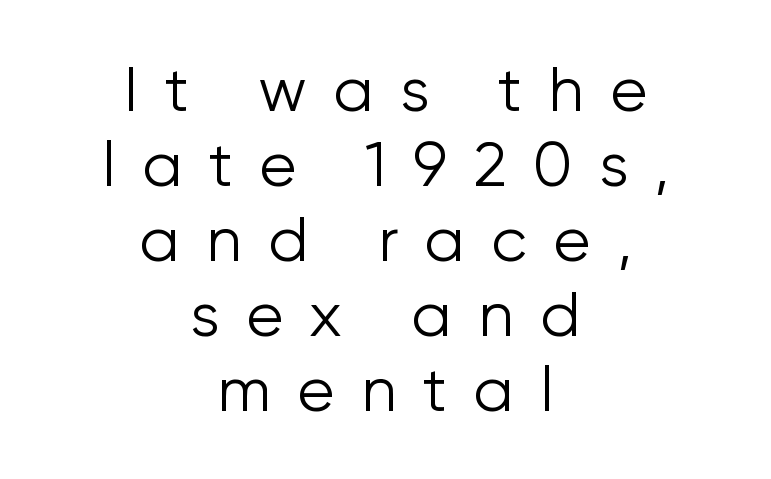
Varying glyph widths throughout — classic text-font behaviour. Serifs: no, the terminals of the letterforms are clean. Substantial extra tracking has been applied to these lines. Clear beneath every line of the passage. Line starts and ends both wander, symmetrically.
